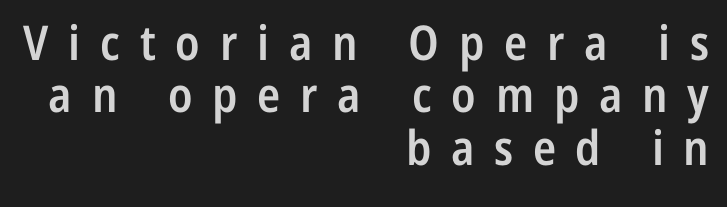
{"serif": "no", "italic": "no", "bold": "semi", "weight": "semibold", "width": "condensed", "stroke_contrast": "low", "x_height": "medium", "monospaced": "no", "underline": "no", "align": "right", "line_spacing": "tight", "line_spacing_ratio": 1.09, "letter_spacing": "wide", "letter_spacing_em": 0.41, "glyph_px": 48}
